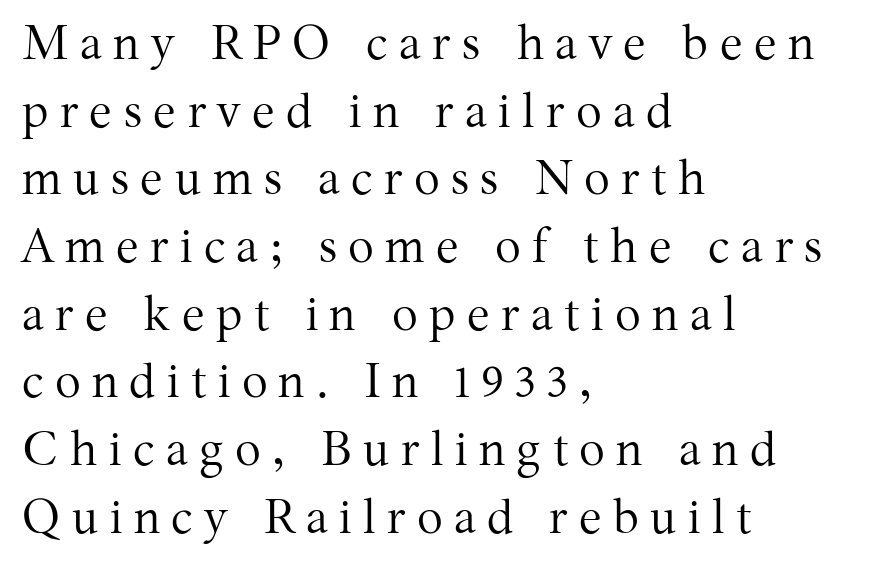
Q: Is the text bold? A: No.
Q: Is the text italic (slanted)? A: No, it is upright.
Q: Is the typeface a serif or a sans-serif typeface? A: Serif.
Q: Is the text underlined? A: No.
Q: How is the paragraph aligned? A: Left-aligned.
Q: Is the spacing between letters normal or unusually wide? A: Unusually wide.
Q: Is the spacing between lines tight, normal or loose? A: Normal.
Q: Width (condensed, normal, or wide)? A: Normal.
Q: Stroke contrast? A: Medium.
Q: x-height? A: Medium.
Q: Monospaced? A: No.
